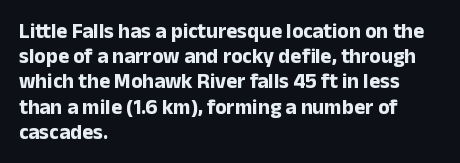
Each line starts at the same left margin while the right side varies. Upright lettering throughout. What stands out about the letter spacing? Nothing — it is the standard amount. Check the space under the baseline: it is left empty. The typesetting leans heavy: a genuine bold.
